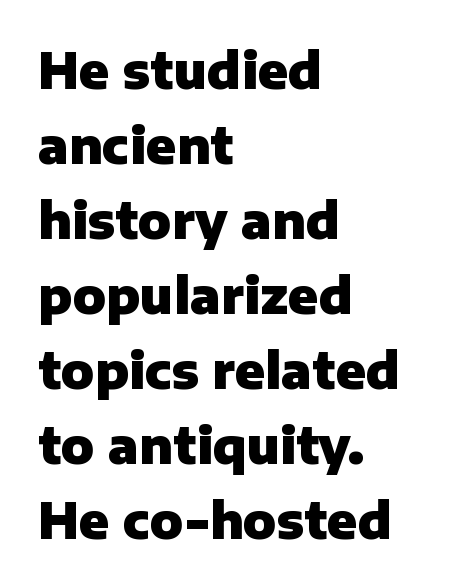
I'd describe the lettering as bold — thick and assertive. A roman cut, with each character standing at attention. Horizontal bands of white between lines are of average thickness. Glance below the letters and you will spot only blank space.
